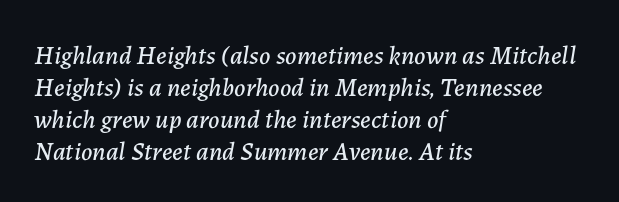
These lines are set flush left with a ragged right edge. Words appear dense and cohesive because spacing is normal. Emphasis-style slanted type is in use. The space beneath each line is pristine and unruled.
